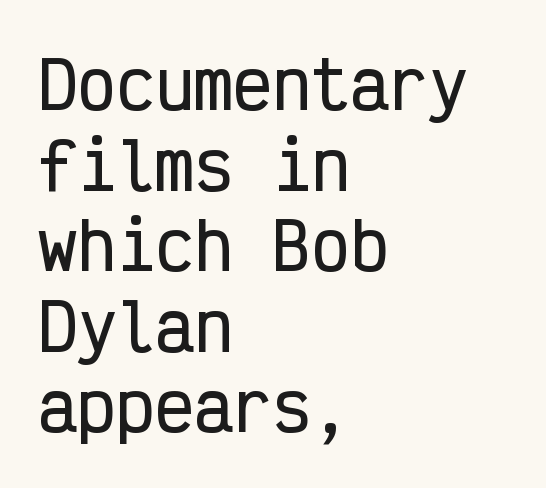
The image shows 65 px condensed sans-serif type, upright, monospaced; set left-aligned, line spacing 1.24x, normal letter spacing, not underlined; low stroke contrast and a medium x-height.
